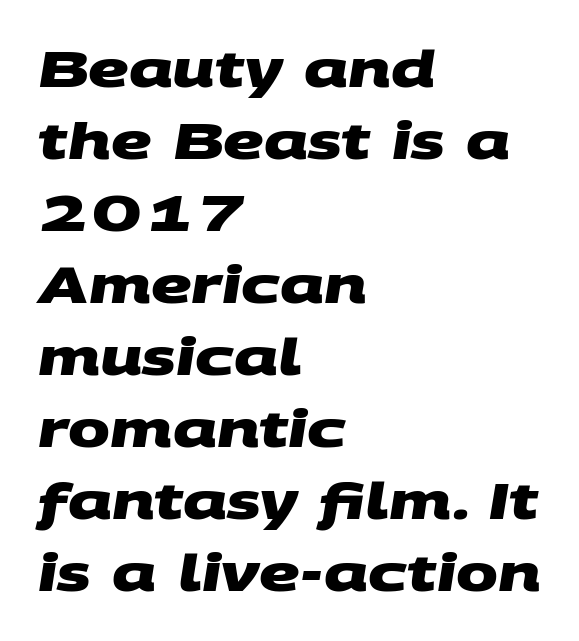
Q: Is the text bold? A: Yes.
Q: Is the typeface a serif or a sans-serif typeface? A: Sans-serif.
Q: Is the text underlined? A: No.
Q: How is the paragraph aligned? A: Left-aligned.
Q: Is the spacing between letters normal or unusually wide? A: Normal.
Q: Is the spacing between lines tight, normal or loose? A: Normal.
Q: Width (condensed, normal, or wide)? A: Wide.
Q: Stroke contrast? A: Medium.
Q: x-height? A: Large.
Q: Monospaced? A: No.
